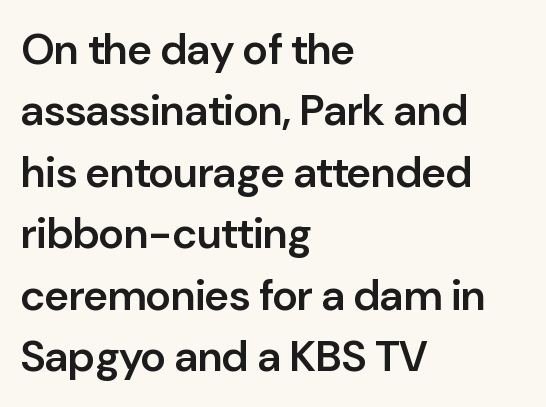
The image shows 43 px semibold sans-serif type, upright; set left-aligned, normal line spacing (1.43x), normal letter spacing, not underlined; low stroke contrast and a medium x-height.
